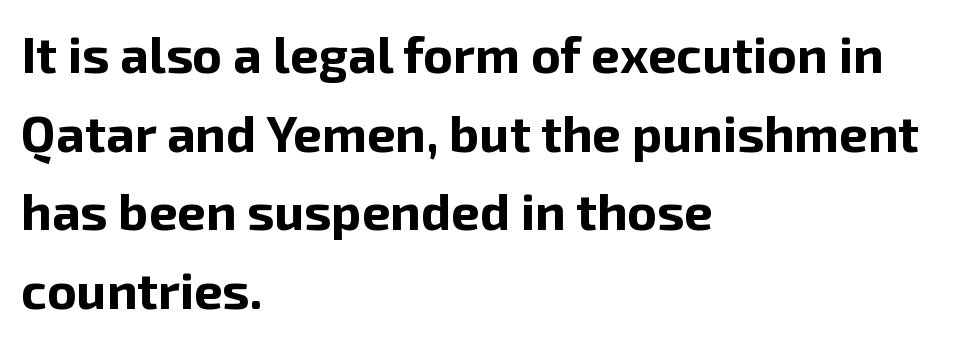
The image shows 51 px bold sans-serif type, upright; set left-aligned, normal line spacing (1.54x), normal letter spacing, not underlined; low stroke contrast and a medium x-height.
